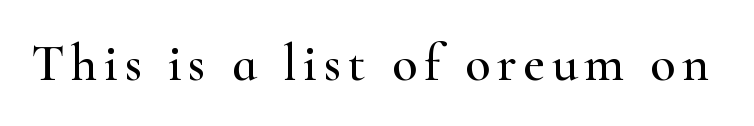
The image shows 52 px wide serif type, upright; set not underlined; high stroke contrast and a small x-height.
